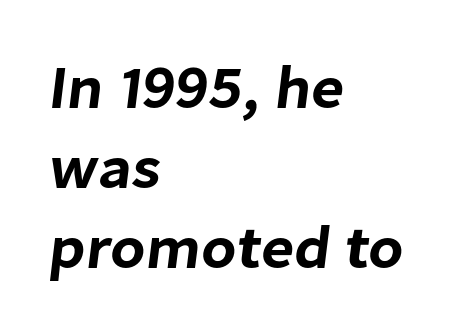
Q: Is the typeface a serif or a sans-serif typeface? A: Sans-serif.
Q: Is the text underlined? A: No.
Q: How is the paragraph aligned? A: Left-aligned.
Q: Is the spacing between letters normal or unusually wide? A: Normal.
Q: Is the spacing between lines tight, normal or loose? A: Normal.
Q: Width (condensed, normal, or wide)? A: Normal.
Q: Stroke contrast? A: Low.
Q: x-height? A: Medium.
Q: Monospaced? A: No.
